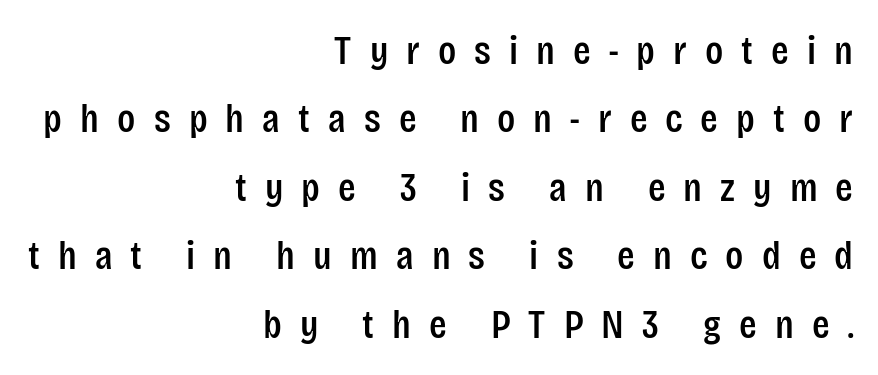
Varying glyph widths throughout — classic text-font behaviour. There is plenty of visible air inserted between adjacent glyphs. Does the type have serifs? No, each stem ends abruptly. It's the straight-up-and-down kind of type. Normally led — the rows are evenly, conventionally spaced.
